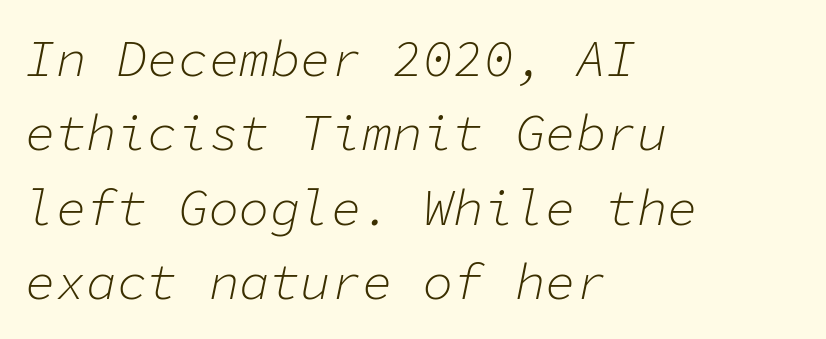
The image shows 51 px light type, italic (leaning right), monospaced; set left-aligned, normal line spacing (1.46x), normal letter spacing, not underlined; low stroke contrast and a medium x-height.
